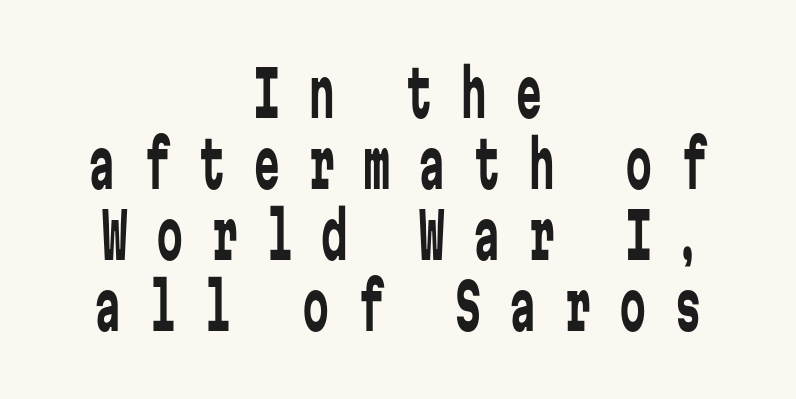
The image shows 64 px regular-weight, condensed sans-serif type, upright, monospaced; set centered, tight line spacing (1.11x), unusually wide letter spacing (+0.46 em), not underlined; low stroke contrast and a medium x-height.
